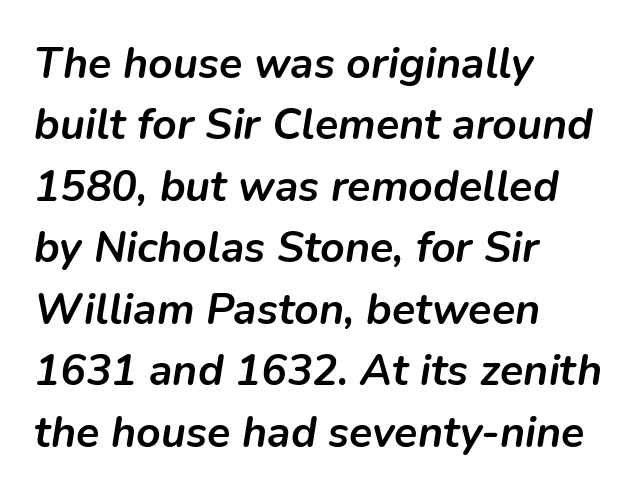
Which margin do the lines hug? The left one — the right edge is uneven. Compared with an ordinary text face, these strokes are far heavier — a full bold. Default kerning and tracking; the words read as compact shapes. Think of a printed novel: that variable character pitch is what you see here. Notice how the stems are inclined rather than vertical — that's the hallmark of italics.
